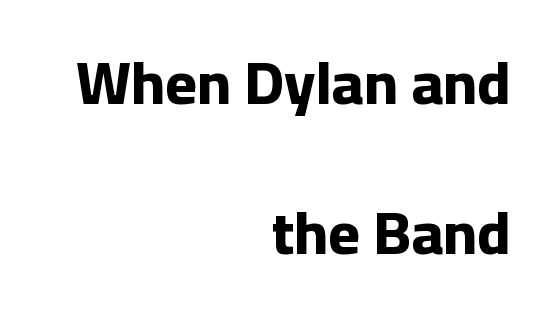
Students, observe: this is what heavily led, spacious text looks like. Style check: upright. Regarding serifs, this sample does without them. The passage is arranged like a letterhead date or caption credit — flush right. Proportional: the letters do not fall into vertical columns.
